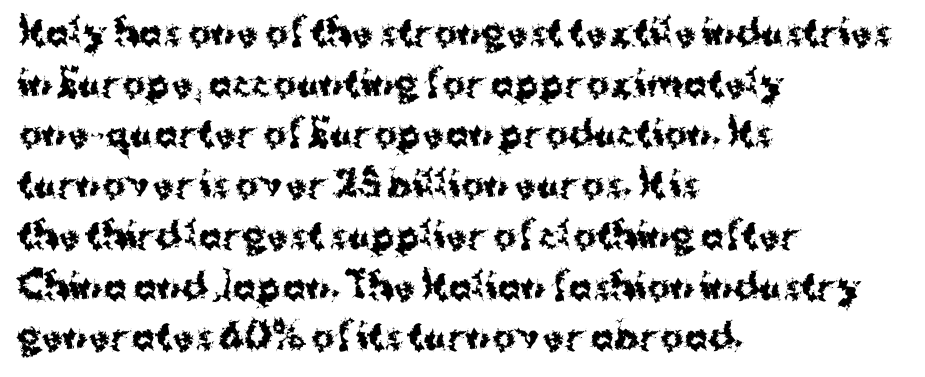
{"serif": "no", "italic": "no", "bold": "yes", "weight": "bold", "width": "normal", "stroke_contrast": "medium", "x_height": "medium", "monospaced": "no", "underline": "no", "align": "left", "line_spacing": "normal", "line_spacing_ratio": 1.45, "letter_spacing": "normal", "letter_spacing_em": 0.0, "glyph_px": 35}
